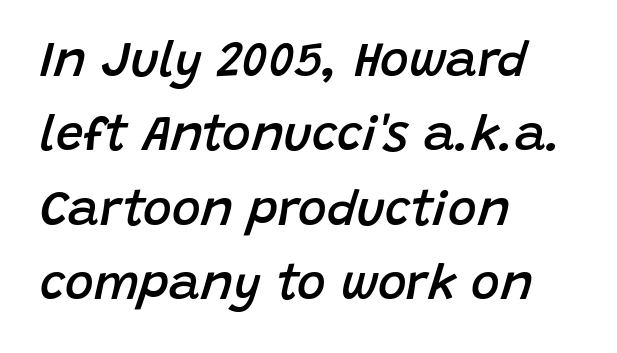
{"italic": "yes", "lean": "right", "slant_degrees": 15, "bold": "semi", "weight": "semibold", "width": "normal", "stroke_contrast": "low", "x_height": "large", "monospaced": "no", "underline": "no", "align": "left", "line_spacing": "normal", "line_spacing_ratio": 1.52, "letter_spacing": "normal", "letter_spacing_em": 0.0, "glyph_px": 49}
